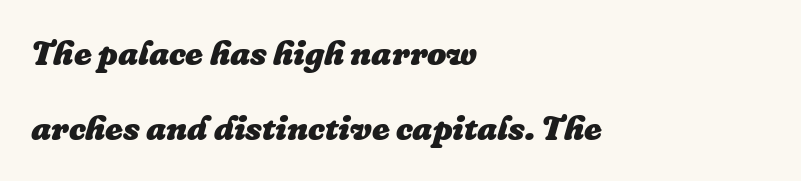
Q: Is the text bold? A: Yes.
Q: Is the text italic (slanted)? A: Yes, it leans right by about 16 degrees.
Q: Is the text underlined? A: No.
Q: How is the paragraph aligned? A: Left-aligned.
Q: Is the spacing between letters normal or unusually wide? A: Normal.
Q: Is the spacing between lines tight, normal or loose? A: Loose.
Q: Width (condensed, normal, or wide)? A: Normal.
Q: Stroke contrast? A: Low.
Q: x-height? A: Medium.
Q: Monospaced? A: No.
